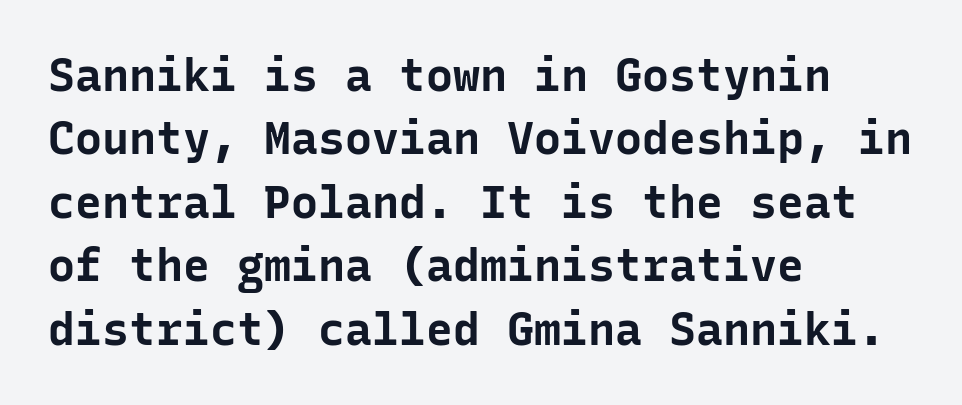
The image shows 45 px bold sans-serif type, upright, monospaced; set left-aligned, normal line spacing (1.41x), normal letter spacing, not underlined; low stroke contrast and a medium x-height.
